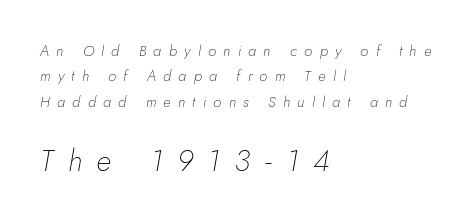
The image shows 30 px thin type, italic (leaning right); set left-aligned, normal line spacing (1.7x), unusually wide letter spacing (+0.49 em), not underlined; the second (bottom) block is 2.0x larger; low stroke contrast and a small x-height.
